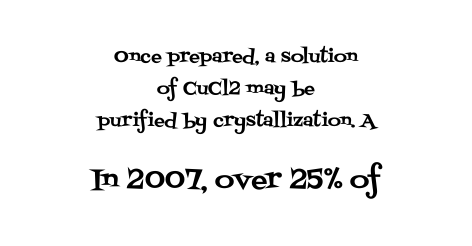
Q: Is the text italic (slanted)? A: No, it is upright.
Q: Is the text underlined? A: No.
Q: How is the paragraph aligned? A: Centered.
Q: Is the spacing between letters normal or unusually wide? A: Normal.
Q: Which block of text is set in a larger size, the first (top) or the second (bottom)? A: The second (bottom) one.
